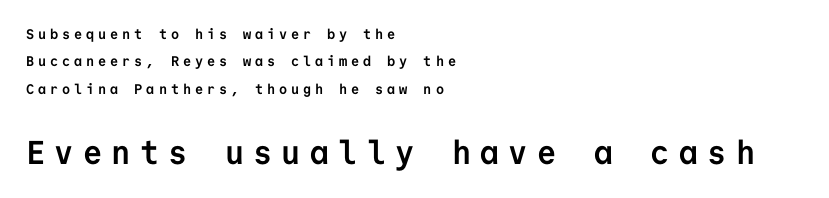
Q: Is the text bold? A: Yes.
Q: Is the text italic (slanted)? A: No, it is upright.
Q: Is the typeface a serif or a sans-serif typeface? A: Sans-serif.
Q: Is the text underlined? A: No.
Q: How is the paragraph aligned? A: Left-aligned.
Q: Is the spacing between letters normal or unusually wide? A: Unusually wide.
Q: Is the spacing between lines tight, normal or loose? A: Loose.
Q: Which block of text is set in a larger size, the first (top) or the second (bottom)? A: The second (bottom) one.
Q: Width (condensed, normal, or wide)? A: Normal.
Q: Stroke contrast? A: Low.
Q: x-height? A: Medium.
Q: Monospaced? A: Yes.
